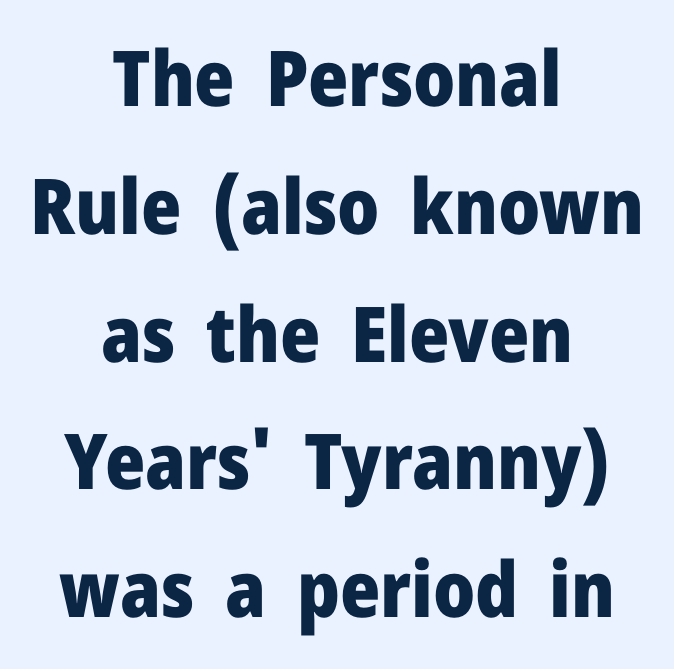
{"serif": "no", "italic": "no", "bold": "yes", "weight": "heavy", "width": "normal", "stroke_contrast": "low", "x_height": "medium", "monospaced": "no", "underline": "no", "align": "center", "line_spacing": "normal", "line_spacing_ratio": 1.66, "letter_spacing": "normal", "letter_spacing_em": 0.0, "glyph_px": 77}
